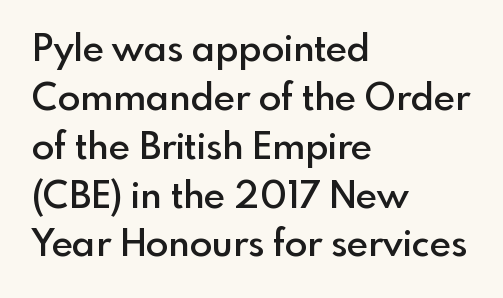
The rendering uses a moderate line-height, typical for paragraphs. The compositor pushed each line to the left boundary. Descenders hang freely into open space. The letters stand upright; this is a roman face. What kind of face is this? One without serifs — a sans. This rendering leaves character spacing at its baseline value.
